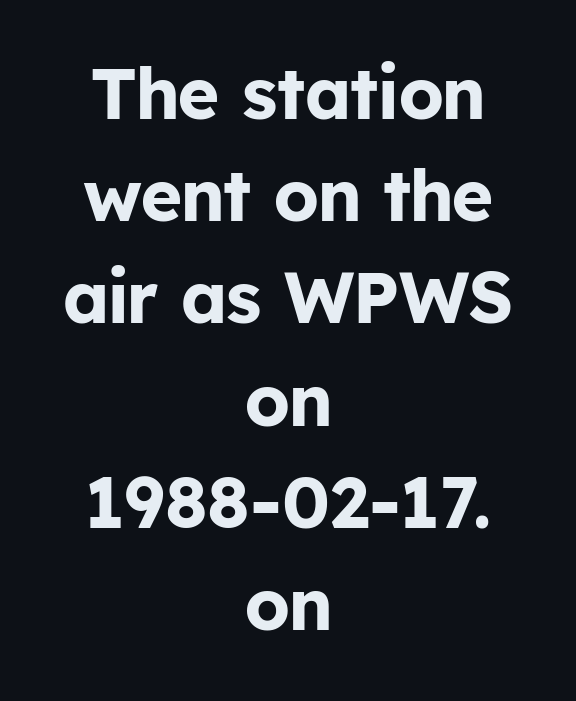
The image shows 71 px bold sans-serif type, upright; set centered, normal line spacing (1.44x), normal letter spacing, not underlined; low stroke contrast and a medium x-height.
